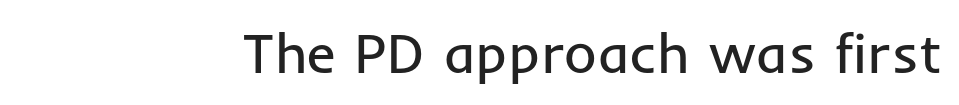
Check where the strokes stop: nothing finishes them off — pure sans. The rendering keeps characters at their native spacing. Lines of text with bare space underneath. No extra ink here — the face is not bold. You could not count columns in this text — the font is proportionally spaced. The axis of the letterforms is exactly vertical.
